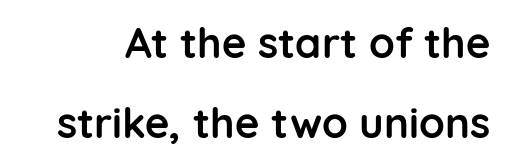
The lettering holds an erect, upright posture throughout. Observe the ordinary spacing: letters are neighbours, not strangers. Glance below the letters and you will spot only blank space. The rendering uses natural spacing where letterforms have individual widths. I'd describe the lettering as bold — thick and assertive.
